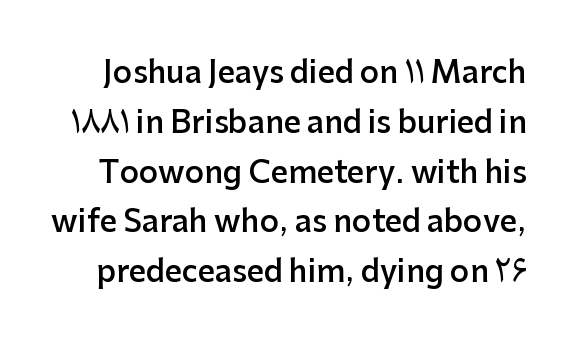
Q: Is the text bold? A: Semi-bold.
Q: Is the text italic (slanted)? A: No, it is upright.
Q: Is the typeface a serif or a sans-serif typeface? A: Sans-serif.
Q: Is the text underlined? A: No.
Q: Is the spacing between letters normal or unusually wide? A: Normal.
Q: Is the spacing between lines tight, normal or loose? A: Normal.
Q: Width (condensed, normal, or wide)? A: Normal.
Q: Stroke contrast? A: Low.
Q: x-height? A: Medium.
Q: Monospaced? A: No.
